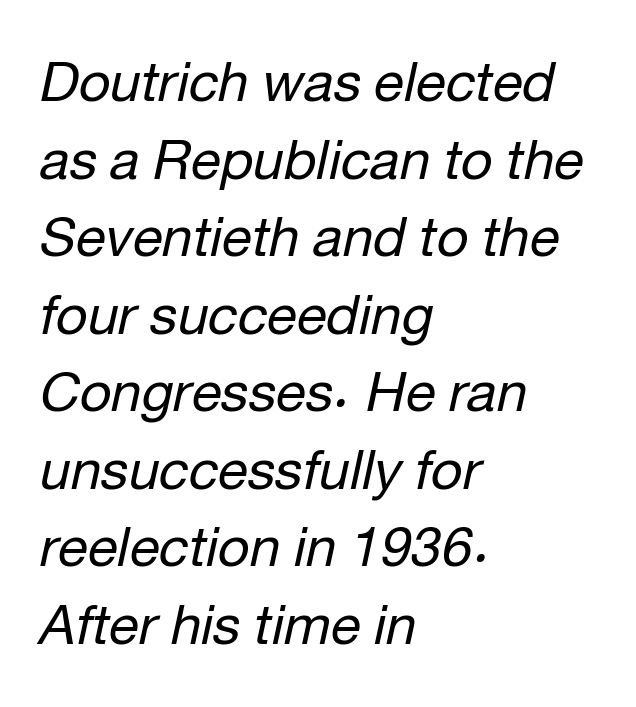
The image shows 55 px regular-weight type, italic (leaning right); set left-aligned, normal line spacing (1.41x), normal letter spacing, not underlined; low stroke contrast and a medium x-height.
